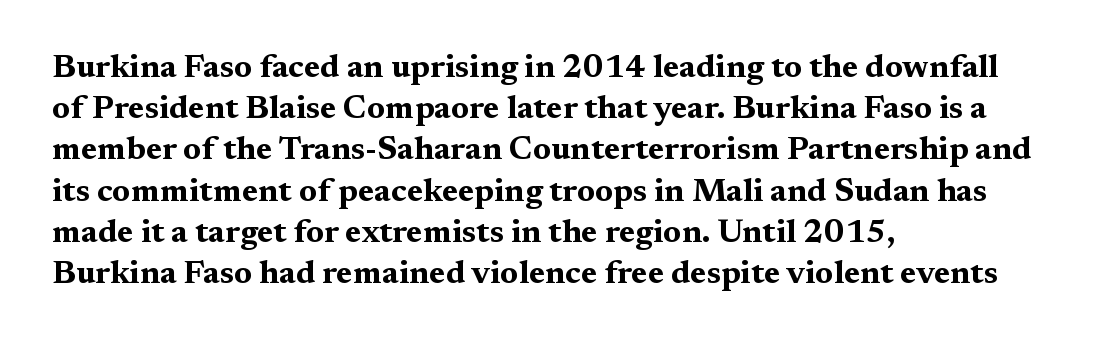
Is the letter spacing exaggerated? No — it looks like the ordinary default. Unlike a clean sans, this face finishes its strokes with serifs. Think of a printed novel: that variable character pitch is what you see here. Leading matches the norm, producing a regular column. The glyphs have the mass of a bold cut.
